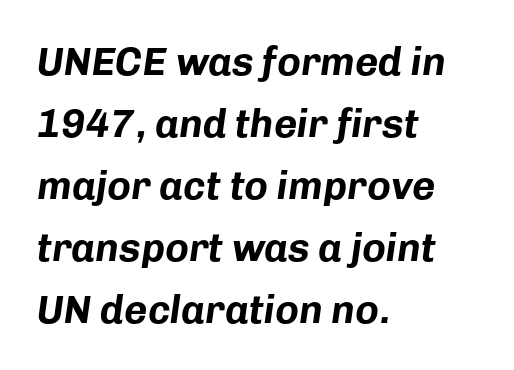
Q: Is the text bold? A: Yes.
Q: Is the text italic (slanted)? A: Yes, it leans right by about 8 degrees.
Q: Is the text underlined? A: No.
Q: How is the paragraph aligned? A: Left-aligned.
Q: Is the spacing between letters normal or unusually wide? A: Normal.
Q: Is the spacing between lines tight, normal or loose? A: Normal.
Q: Width (condensed, normal, or wide)? A: Normal.
Q: Stroke contrast? A: Low.
Q: x-height? A: Medium.
Q: Monospaced? A: No.
